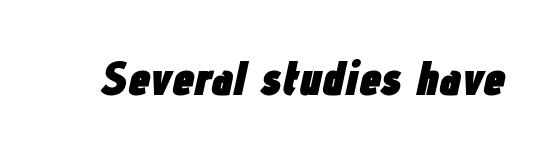
Q: Is the text bold? A: Yes.
Q: Is the text italic (slanted)? A: Yes, it leans right by about 12 degrees.
Q: Is the text underlined? A: No.
Q: Is the spacing between letters normal or unusually wide? A: Normal.
Q: Width (condensed, normal, or wide)? A: Condensed.
Q: Stroke contrast? A: Low.
Q: x-height? A: Medium.
Q: Monospaced? A: No.
